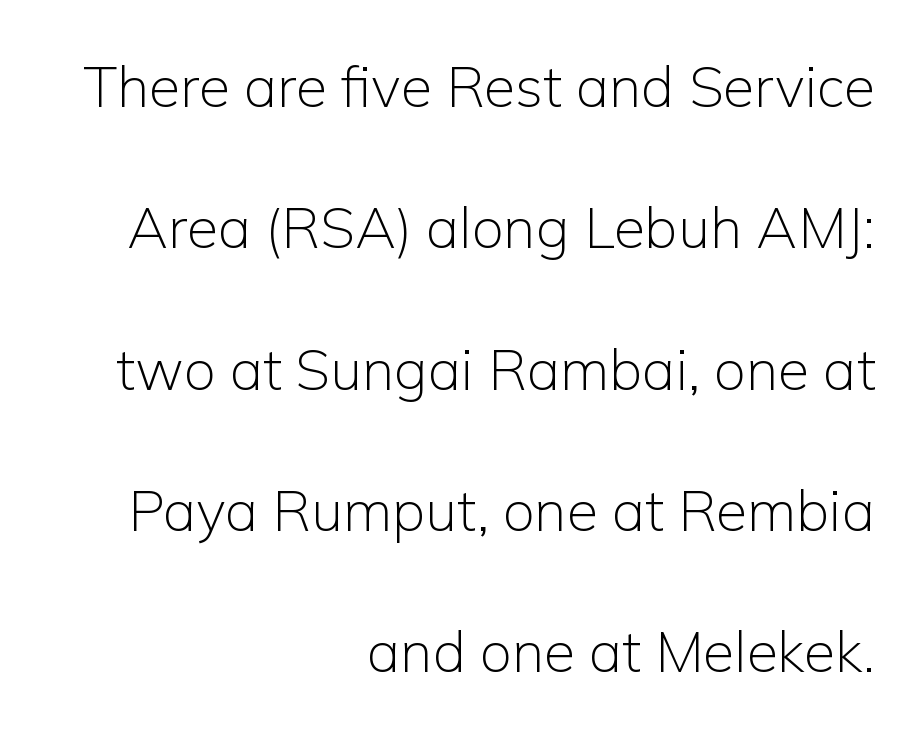
I'd call this a sans setting — the letters go barefoot. Letters have the restrained weight of plain body copy at most. The words here are not underlined. Proportional: the letters do not fall into vertical columns.
